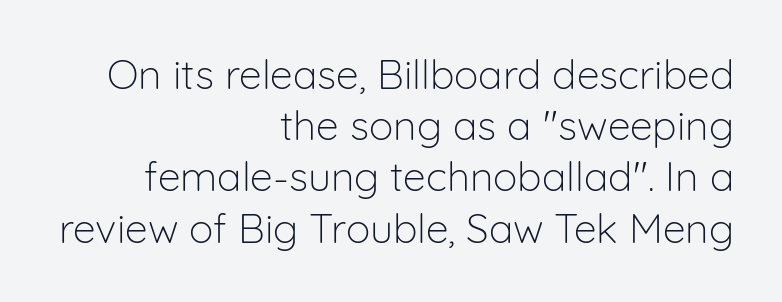
Q: Is the text bold? A: No.
Q: Is the text italic (slanted)? A: No, it is upright.
Q: Is the typeface a serif or a sans-serif typeface? A: Sans-serif.
Q: Is the text underlined? A: No.
Q: How is the paragraph aligned? A: Right-aligned.
Q: Is the spacing between letters normal or unusually wide? A: Normal.
Q: Is the spacing between lines tight, normal or loose? A: Normal.
Q: Width (condensed, normal, or wide)? A: Normal.
Q: Stroke contrast? A: Low.
Q: x-height? A: Medium.
Q: Monospaced? A: No.
